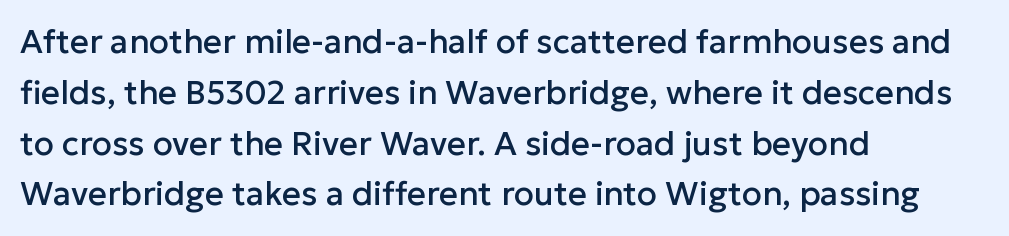
The image shows 33 px sans-serif type, upright; set left-aligned, normal line spacing (1.54x), normal letter spacing, not underlined; low stroke contrast and a medium x-height.
